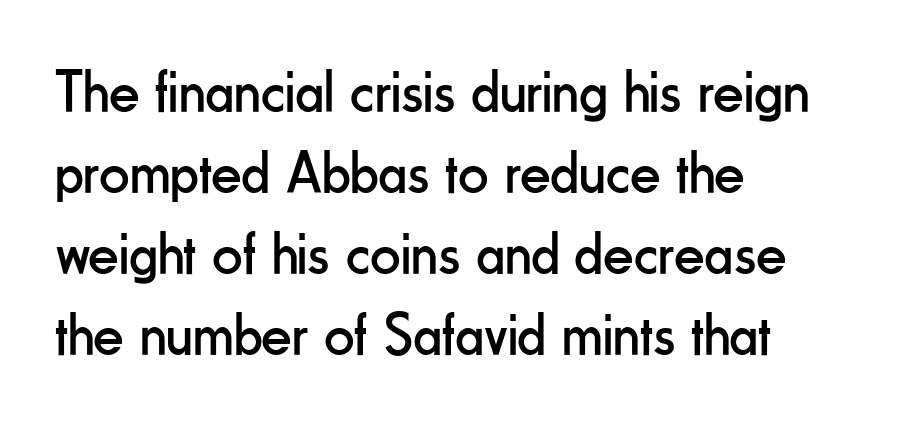
Q: Is the text bold? A: No.
Q: Is the text italic (slanted)? A: No, it is upright.
Q: Is the typeface a serif or a sans-serif typeface? A: Sans-serif.
Q: Is the text underlined? A: No.
Q: How is the paragraph aligned? A: Left-aligned.
Q: Is the spacing between letters normal or unusually wide? A: Normal.
Q: Is the spacing between lines tight, normal or loose? A: Normal.
Q: Width (condensed, normal, or wide)? A: Condensed.
Q: Stroke contrast? A: Low.
Q: x-height? A: Small.
Q: Monospaced? A: No.
